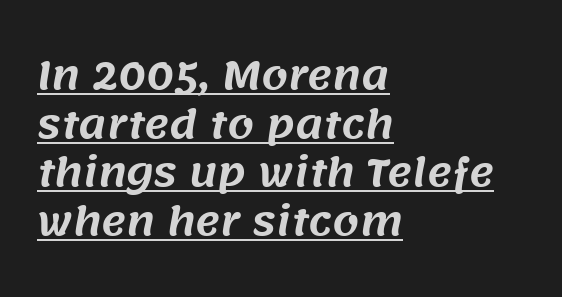
Q: Is the typeface a serif or a sans-serif typeface? A: Sans-serif.
Q: Is the text underlined? A: Yes.
Q: How is the paragraph aligned? A: Left-aligned.
Q: Is the spacing between letters normal or unusually wide? A: Normal.
Q: Is the spacing between lines tight, normal or loose? A: Normal.
Q: Width (condensed, normal, or wide)? A: Normal.
Q: Stroke contrast? A: Medium.
Q: x-height? A: Large.
Q: Monospaced? A: No.
